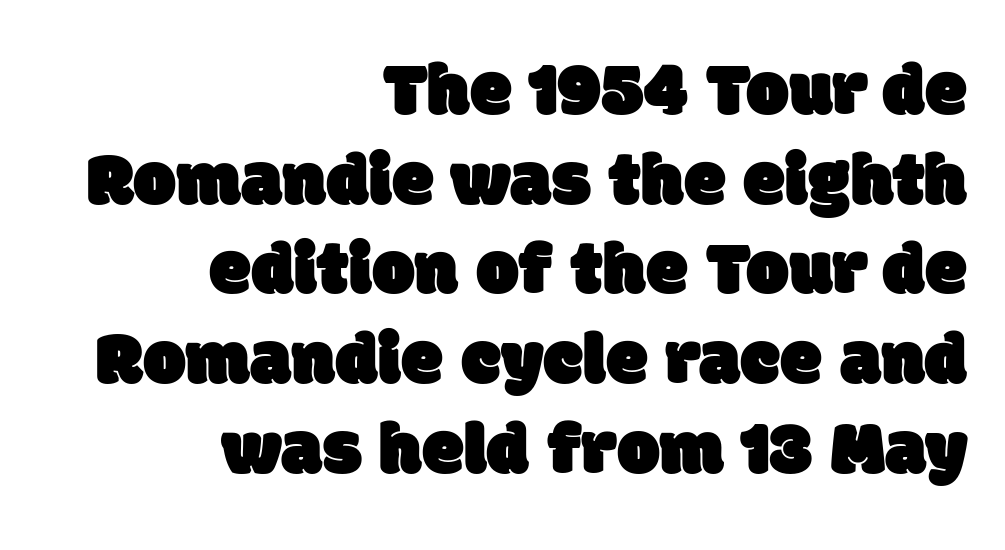
The image shows 76 px sans-serif type; set right-aligned, line spacing 1.18x, normal letter spacing, not underlined; low stroke contrast and a large x-height.
